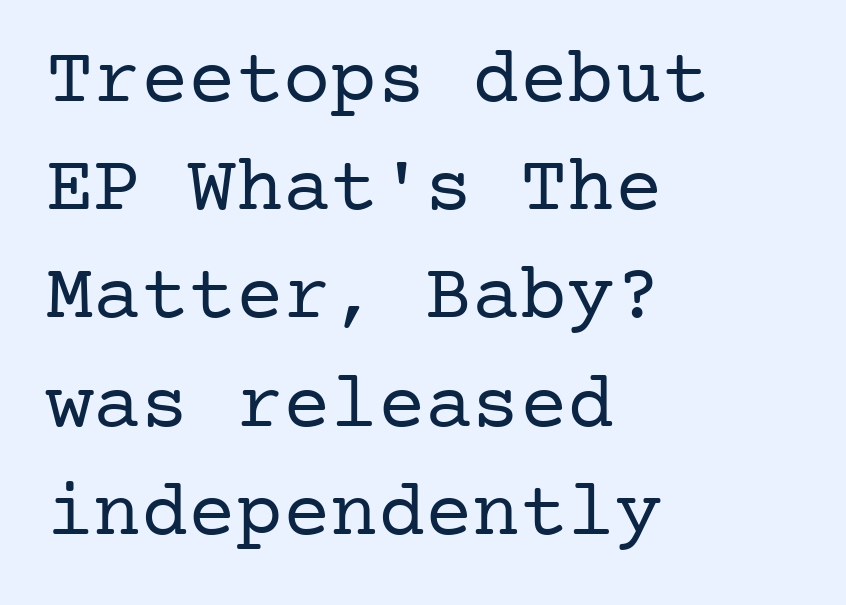
{"serif": "yes", "italic": "no", "bold": "no", "weight": "regular", "width": "normal", "stroke_contrast": "low", "x_height": "medium", "underline": "no", "align": "left", "line_spacing": "normal", "line_spacing_ratio": 1.37, "letter_spacing": "normal", "letter_spacing_em": 0.0, "glyph_px": 79}
